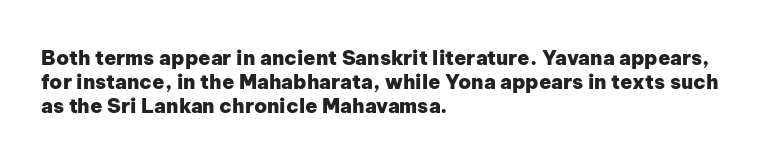
Q: Is the text bold? A: Yes.
Q: Is the text italic (slanted)? A: No, it is upright.
Q: Is the text underlined? A: No.
Q: How is the paragraph aligned? A: Left-aligned.
Q: Is the spacing between letters normal or unusually wide? A: Normal.
